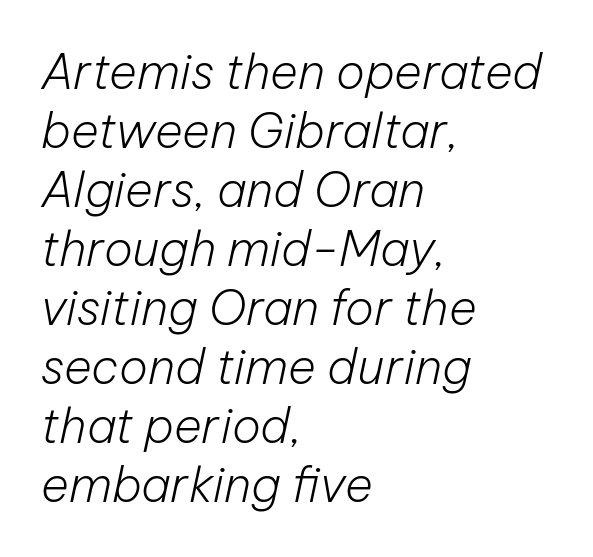
{"italic": "yes", "lean": "right", "slant_degrees": 12, "bold": "no", "weight": "light", "width": "normal", "stroke_contrast": "low", "x_height": "medium", "monospaced": "no", "underline": "no", "align": "left", "line_spacing_ratio": 1.23, "letter_spacing": "normal", "letter_spacing_em": 0.0, "glyph_px": 48}
